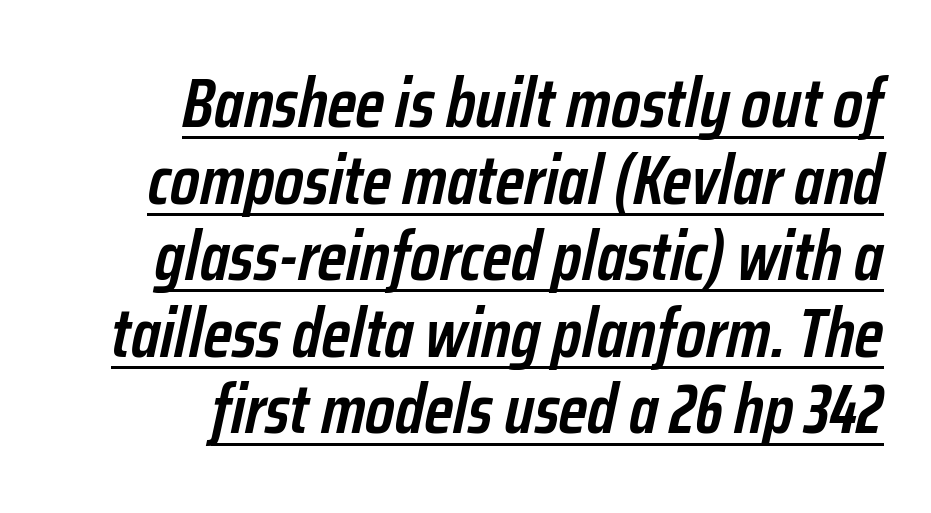
This is oblique type, the kind used for emphasis or titles. Regarding leading, the lines here are crowded together. Somebody hit Ctrl+U on this one — the words are underlined. The ragged edge is on the left, which tells us the setting is flush right.
